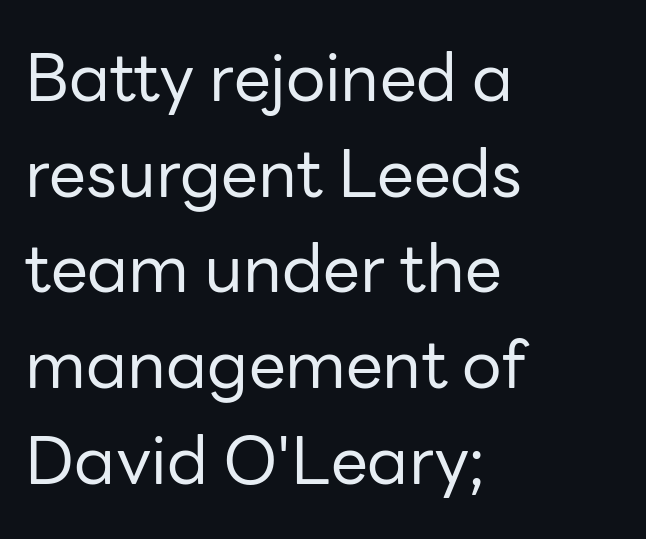
{"serif": "no", "italic": "no", "bold": "no", "weight": "regular", "width": "normal", "stroke_contrast": "low", "x_height": "medium", "monospaced": "no", "underline": "no", "align": "left", "line_spacing": "normal", "line_spacing_ratio": 1.45, "letter_spacing": "normal", "letter_spacing_em": 0.0, "glyph_px": 66}
